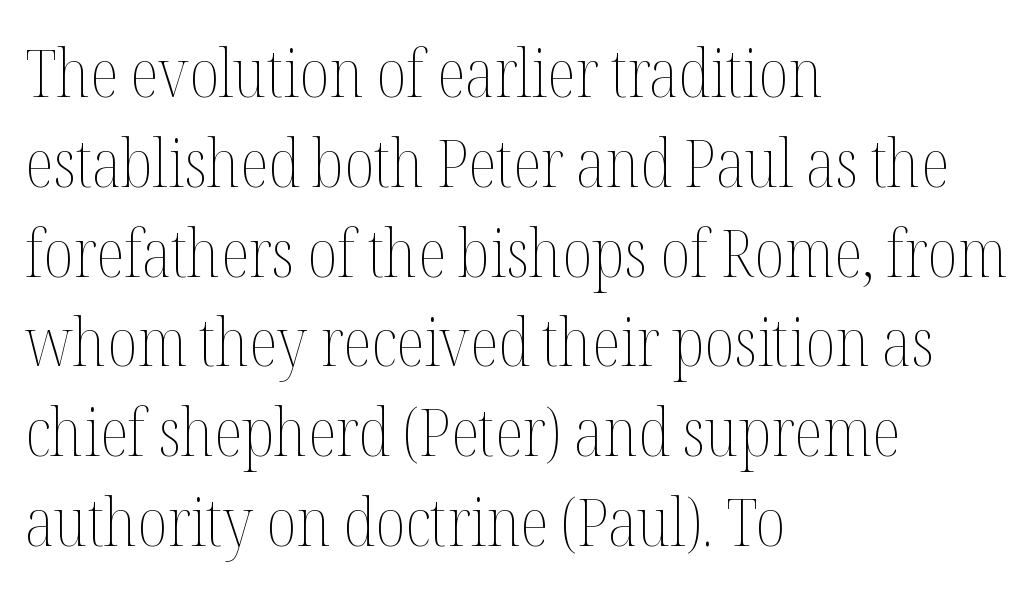
Q: Is the text bold? A: No.
Q: Is the text italic (slanted)? A: No, it is upright.
Q: Is the text underlined? A: No.
Q: How is the paragraph aligned? A: Left-aligned.
Q: Is the spacing between letters normal or unusually wide? A: Normal.
Q: Is the spacing between lines tight, normal or loose? A: Normal.
Q: Width (condensed, normal, or wide)? A: Condensed.
Q: Stroke contrast? A: Medium.
Q: x-height? A: Medium.
Q: Monospaced? A: No.
